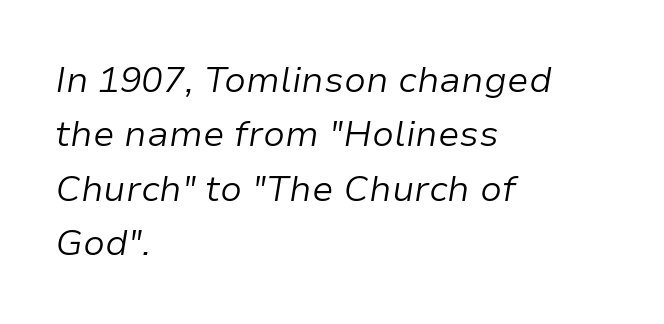
The image shows 36 px light type, italic (leaning right); set left-aligned, normal line spacing (1.51x), normal letter spacing, not underlined; low stroke contrast and a medium x-height.
